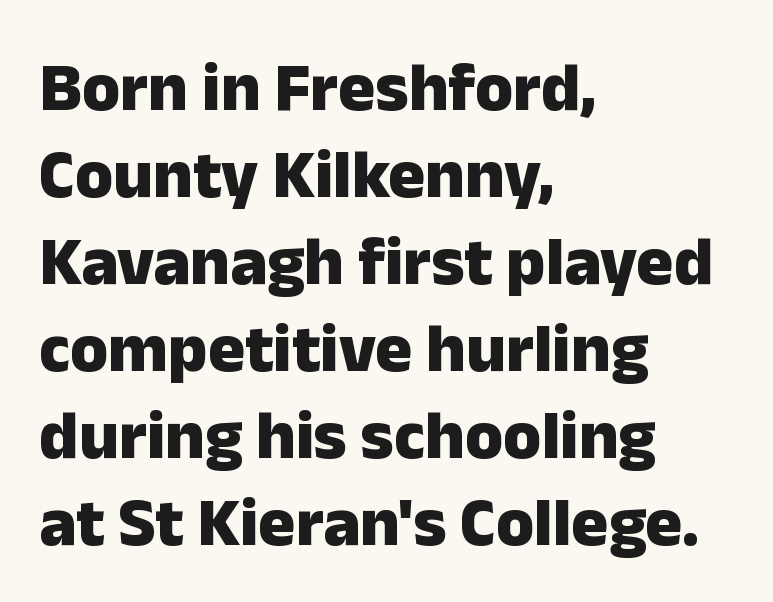
Q: Is the text bold? A: Yes.
Q: Is the text italic (slanted)? A: No, it is upright.
Q: Is the typeface a serif or a sans-serif typeface? A: Sans-serif.
Q: Is the text underlined? A: No.
Q: How is the paragraph aligned? A: Left-aligned.
Q: Is the spacing between letters normal or unusually wide? A: Normal.
Q: Is the spacing between lines tight, normal or loose? A: Normal.
Q: Width (condensed, normal, or wide)? A: Normal.
Q: Stroke contrast? A: Low.
Q: x-height? A: Medium.
Q: Monospaced? A: No.
